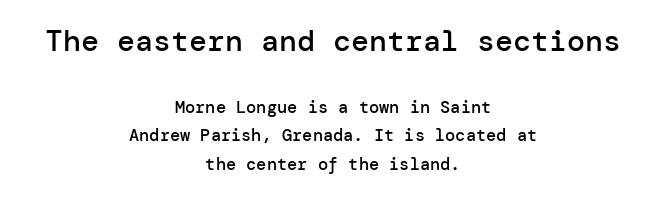
Q: Is the text bold? A: Semi-bold.
Q: Is the text italic (slanted)? A: No, it is upright.
Q: Is the typeface a serif or a sans-serif typeface? A: Sans-serif.
Q: Is the text underlined? A: No.
Q: How is the paragraph aligned? A: Centered.
Q: Is the spacing between letters normal or unusually wide? A: Normal.
Q: Is the spacing between lines tight, normal or loose? A: Normal.
Q: Which block of text is set in a larger size, the first (top) or the second (bottom)? A: The first (top) one.
Q: Width (condensed, normal, or wide)? A: Normal.
Q: Stroke contrast? A: Low.
Q: x-height? A: Medium.
